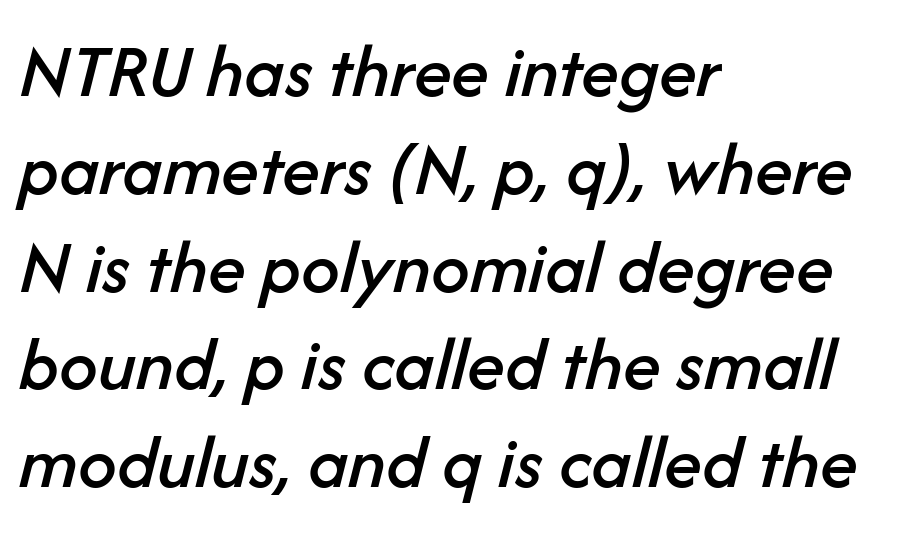
{"italic": "yes", "lean": "right", "slant_degrees": 14, "width": "normal", "stroke_contrast": "low", "x_height": "medium", "monospaced": "no", "underline": "no", "align": "left", "line_spacing": "normal", "line_spacing_ratio": 1.27, "letter_spacing": "normal", "letter_spacing_em": 0.0, "glyph_px": 77}
